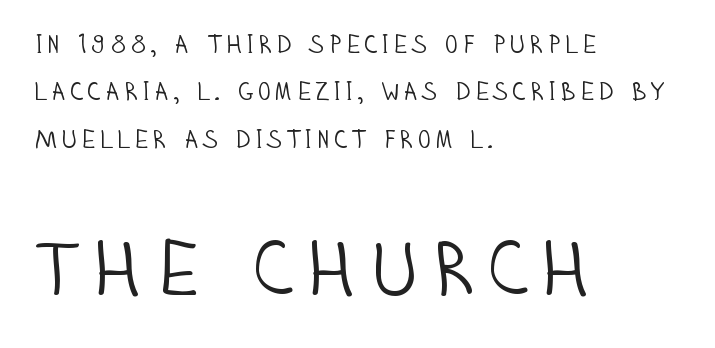
The image shows 76 px light, condensed sans-serif type, upright; set left-aligned, loose line spacing (1.9x), not underlined; the second (bottom) block is 3.04x larger; low stroke contrast and a large x-height.
